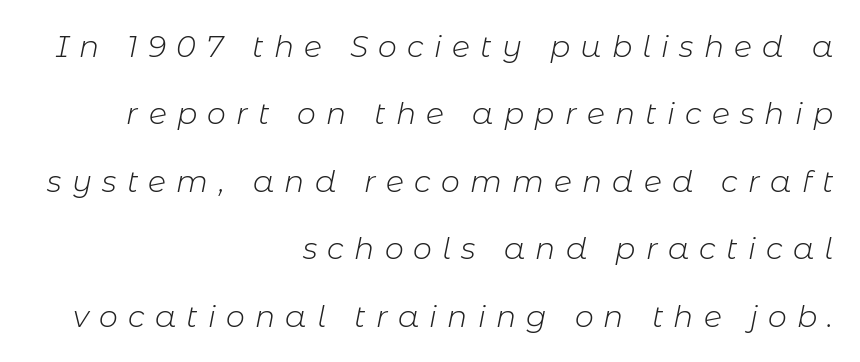
Q: Is the text bold? A: No.
Q: Is the text italic (slanted)? A: Yes, it leans right by about 11 degrees.
Q: Is the text underlined? A: No.
Q: How is the paragraph aligned? A: Right-aligned.
Q: Is the spacing between letters normal or unusually wide? A: Unusually wide.
Q: Is the spacing between lines tight, normal or loose? A: Loose.
Q: Width (condensed, normal, or wide)? A: Normal.
Q: Stroke contrast? A: Low.
Q: x-height? A: Medium.
Q: Monospaced? A: No.
